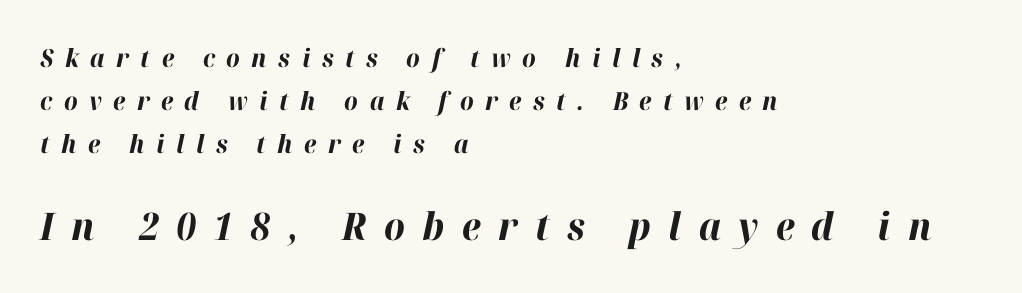
Q: Is the text bold? A: Yes.
Q: Is the text italic (slanted)? A: Yes, it leans right by about 12 degrees.
Q: Is the text underlined? A: No.
Q: How is the paragraph aligned? A: Left-aligned.
Q: Is the spacing between letters normal or unusually wide? A: Unusually wide.
Q: Which block of text is set in a larger size, the first (top) or the second (bottom)? A: The second (bottom) one.
Q: Width (condensed, normal, or wide)? A: Normal.
Q: Stroke contrast? A: High.
Q: x-height? A: Medium.
Q: Monospaced? A: No.
